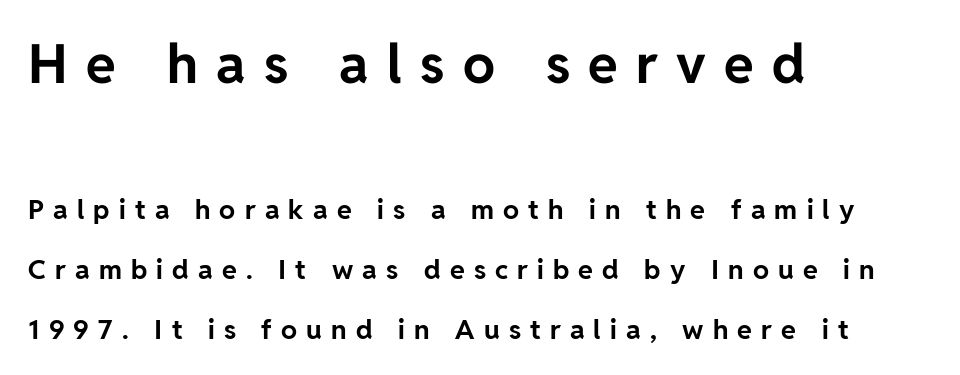
Looks like regular typesetting: each glyph gets only the width it needs. The strip under each line holds only bare page. The type family on display is of the sans-serif kind. A student would notice the top passage is typeset larger than what follows. The tracking reads as deliberately expanded to a designer's eye.
